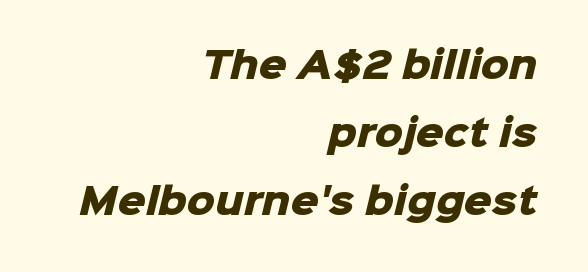
The image shows 35 px heavy sans-serif type; set right-aligned, loose line spacing (1.94x), normal letter spacing, not underlined; low stroke contrast and a medium x-height.
